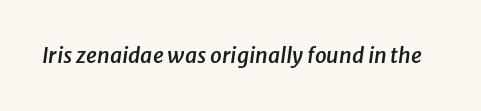
{"italic": "yes", "lean": "right", "slant_degrees": 8, "bold": "semi", "underline": "no", "letter_spacing": "normal", "letter_spacing_em": 0.0, "glyph_px": 21}
